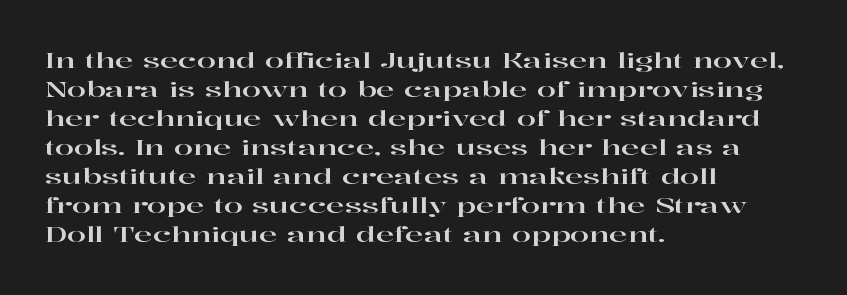
The image shows 22 px text type, upright; set left-aligned, normal line spacing (1.32x), normal letter spacing, not underlined.
